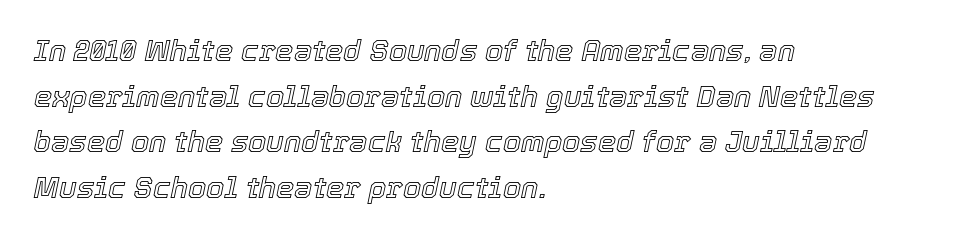
{"italic": "yes", "lean": "right", "slant_degrees": 12, "width": "normal", "x_height": "medium", "monospaced": "no", "underline": "no", "align": "left", "line_spacing": "normal", "line_spacing_ratio": 1.57, "letter_spacing": "normal", "letter_spacing_em": 0.0, "glyph_px": 29}
